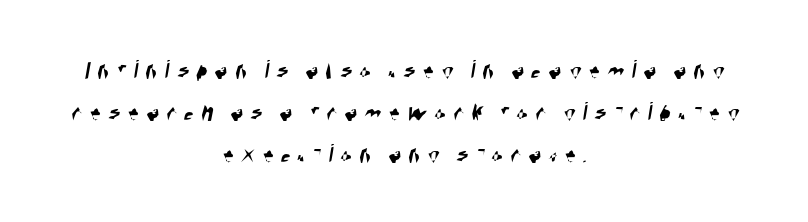
{"underline": "no", "align": "center", "line_spacing": "normal", "line_spacing_ratio": 1.55, "letter_spacing": "wide", "letter_spacing_em": 0.27, "glyph_px": 27}
